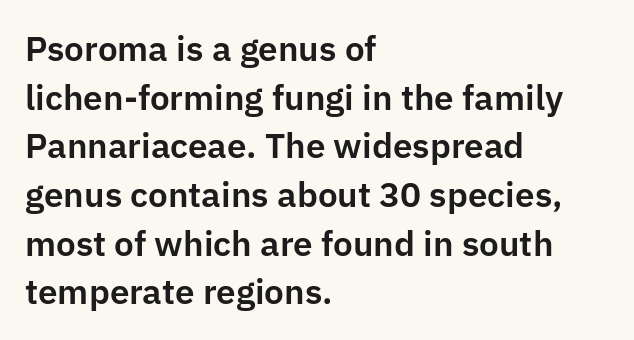
Q: Is the text italic (slanted)? A: No, it is upright.
Q: Is the typeface a serif or a sans-serif typeface? A: Sans-serif.
Q: Is the text underlined? A: No.
Q: How is the paragraph aligned? A: Left-aligned.
Q: Is the spacing between letters normal or unusually wide? A: Normal.
Q: Is the spacing between lines tight, normal or loose? A: Normal.
Q: Width (condensed, normal, or wide)? A: Normal.
Q: Stroke contrast? A: Low.
Q: x-height? A: Medium.
Q: Monospaced? A: No.
